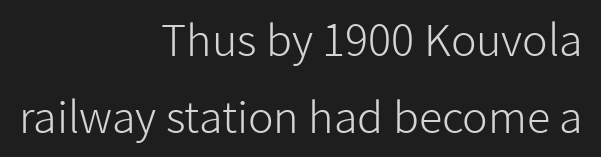
The image shows 43 px light sans-serif type, upright; set right-aligned, line spacing 1.78x, normal letter spacing, not underlined; low stroke contrast and a medium x-height.
